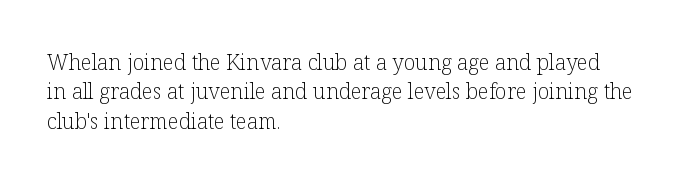
A clean baseline with only descenders dipping below it. If you drew a line through each stem, it would be perfectly vertical. Honestly, the row spacing looks completely unremarkable. Is this a heavy cut? Hardly; it is regular or lighter.
